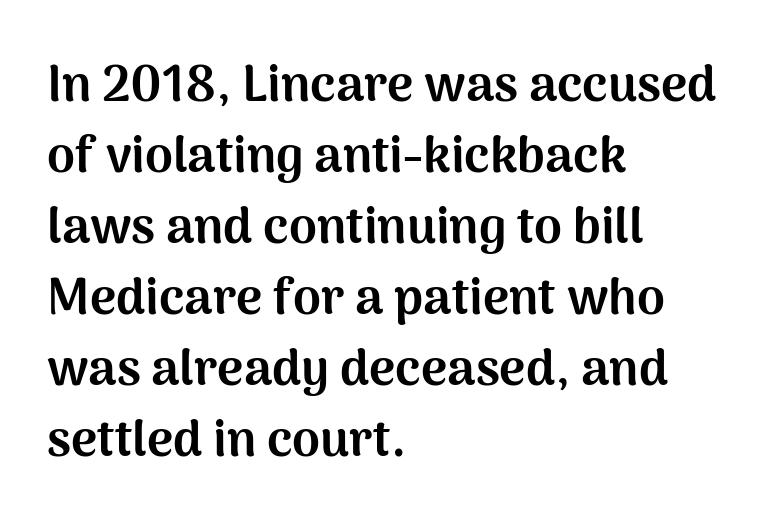
{"serif": "no", "italic": "no", "bold": "yes", "weight": "bold", "width": "normal", "stroke_contrast": "medium", "x_height": "medium", "monospaced": "no", "underline": "no", "align": "left", "line_spacing": "normal", "line_spacing_ratio": 1.42, "letter_spacing": "normal", "letter_spacing_em": 0.0, "glyph_px": 50}
